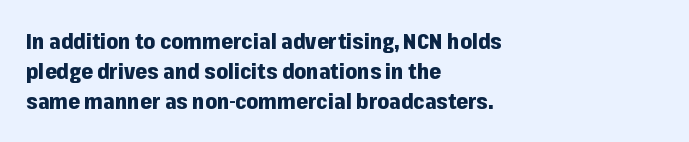
{"italic": "no", "bold": "yes", "underline": "no", "align": "left", "line_spacing": "normal", "line_spacing_ratio": 1.43, "letter_spacing": "normal", "letter_spacing_em": 0.0, "glyph_px": 21}
